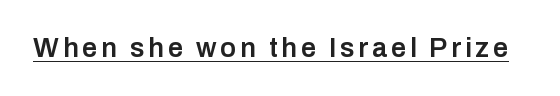
Underline: present. No italicization has been applied; the sample stays upright. Summary of weight: moderately heavy, a semibold.
